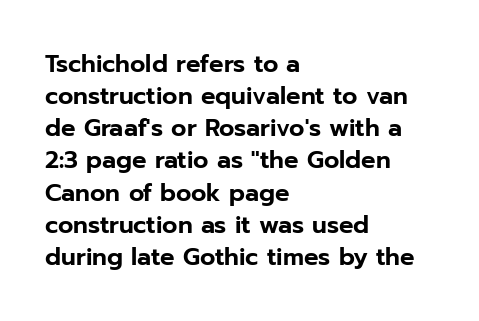
Q: Is the text italic (slanted)? A: No, it is upright.
Q: Is the text underlined? A: No.
Q: How is the paragraph aligned? A: Left-aligned.
Q: Is the spacing between letters normal or unusually wide? A: Normal.
Q: Is the spacing between lines tight, normal or loose? A: Normal.
